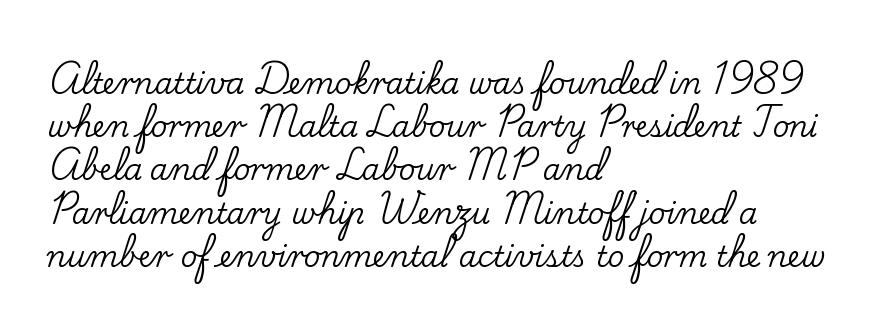
{"serif": "yes", "width": "normal", "stroke_contrast": "low", "x_height": "small", "monospaced": "no", "underline": "no", "align": "left", "line_spacing": "normal", "line_spacing_ratio": 1.49, "letter_spacing": "normal", "letter_spacing_em": 0.0, "glyph_px": 29}
